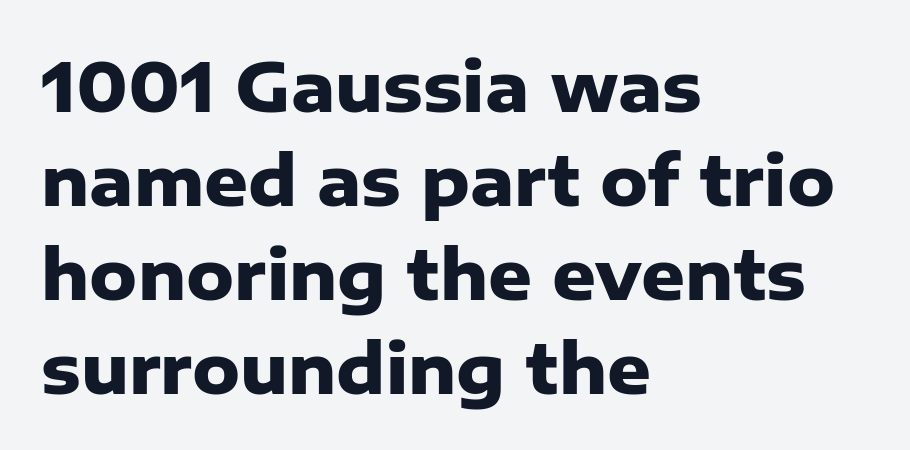
The axis of the letterforms is exactly vertical. The ragged edge is on the right, which tells us the setting is flush left. Compared with an ordinary text face, these strokes are far heavier — a full bold. Character widths vary here, with narrow letters taking less room than wide ones. Does extra space separate the letters? No, they use regular spacing.
